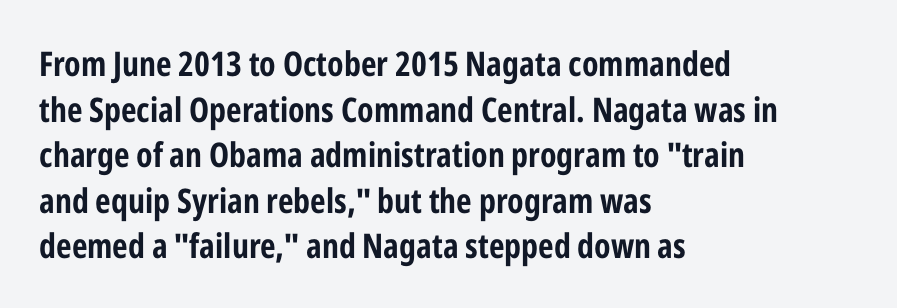
The image shows 34 px bold, condensed sans-serif type, upright; set left-aligned, normal line spacing (1.34x), normal letter spacing, not underlined; low stroke contrast and a medium x-height.
